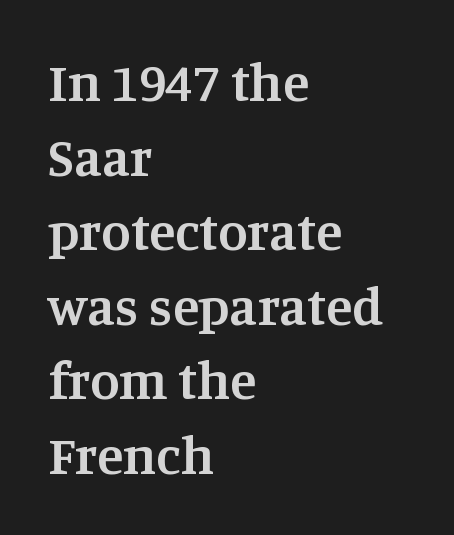
This sample has the flowing, uneven cadence of proportional lettering. Look at the tracking — it's just the regular setting, nothing added. Bare-footed words on every line. In CSS terms this would be text-align: left. This is the in-between weight designers call semibold or demi. Classification — serif.
